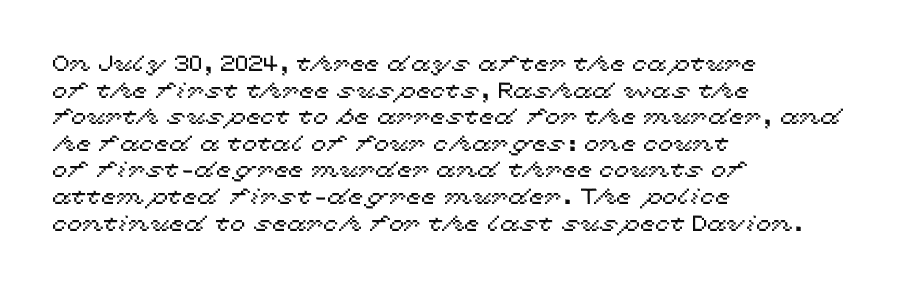
{"underline": "no", "align": "left", "line_spacing_ratio": 1.21, "letter_spacing": "normal", "letter_spacing_em": 0.0, "glyph_px": 22}
